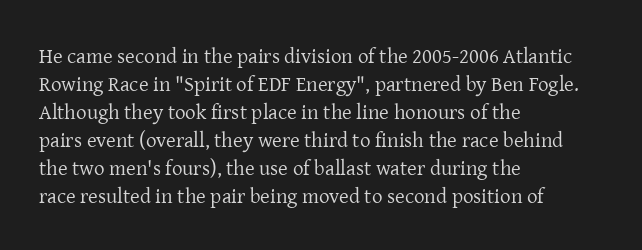
Q: Is the text bold? A: No.
Q: Is the text italic (slanted)? A: No, it is upright.
Q: Is the text underlined? A: No.
Q: How is the paragraph aligned? A: Left-aligned.
Q: Is the spacing between letters normal or unusually wide? A: Normal.
Q: Is the spacing between lines tight, normal or loose? A: Normal.
